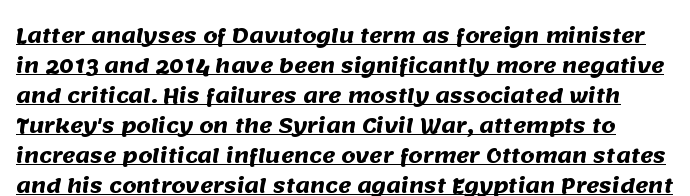
Q: Is the text bold? A: Yes.
Q: Is the text underlined? A: Yes.
Q: Is the spacing between letters normal or unusually wide? A: Normal.
Q: Is the spacing between lines tight, normal or loose? A: Normal.
